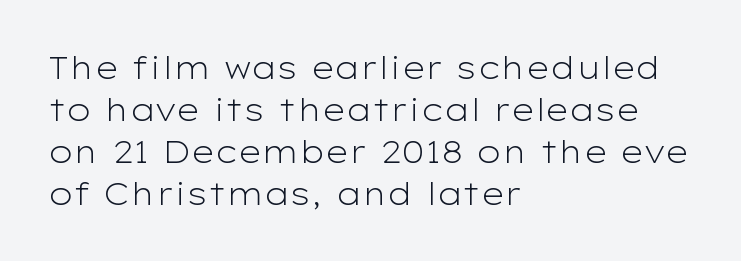
Typographically, this falls in the sans-serif category. A typesetter would call this leading conventional body-copy spacing. The zone under the glyphs is completely vacant. You can tell it's not italic because the verticals are truly vertical. These lines stack with their left ends in a neat column.
